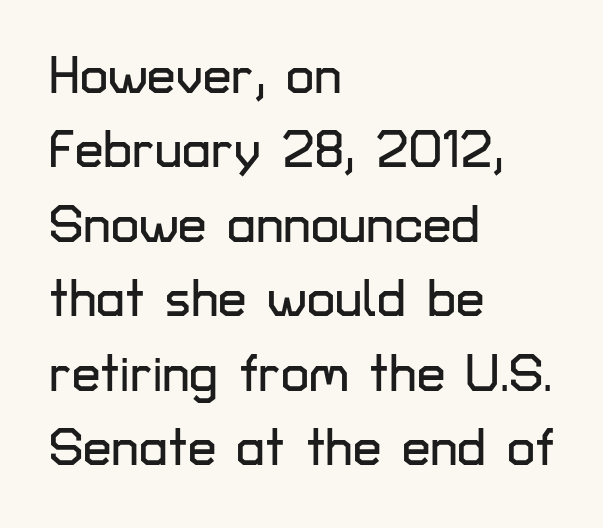
Q: Is the text italic (slanted)? A: No, it is upright.
Q: Is the typeface a serif or a sans-serif typeface? A: Sans-serif.
Q: Is the text underlined? A: No.
Q: How is the paragraph aligned? A: Left-aligned.
Q: Is the spacing between letters normal or unusually wide? A: Normal.
Q: Is the spacing between lines tight, normal or loose? A: Normal.
Q: Width (condensed, normal, or wide)? A: Normal.
Q: Stroke contrast? A: Low.
Q: x-height? A: Medium.
Q: Monospaced? A: No.
